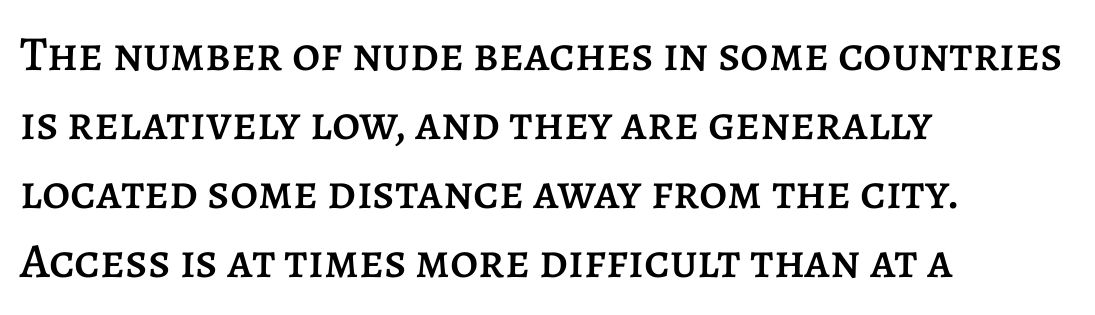
Q: Is the text italic (slanted)? A: No, it is upright.
Q: Is the text underlined? A: No.
Q: How is the paragraph aligned? A: Left-aligned.
Q: Is the spacing between letters normal or unusually wide? A: Normal.
Q: Is the spacing between lines tight, normal or loose? A: Normal.
Q: Width (condensed, normal, or wide)? A: Normal.
Q: Stroke contrast? A: Low.
Q: x-height? A: Large.
Q: Monospaced? A: No.
